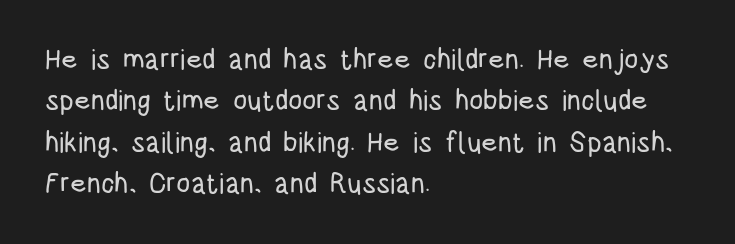
The strip under each line holds only bare page. The paragraph has a hard left edge and a soft right edge. In terms of posture, this sample is upright. The letters advance in unequal steps, a hallmark of proportional type. Is there much room between lines? A standard amount, neither cramped nor airy.
